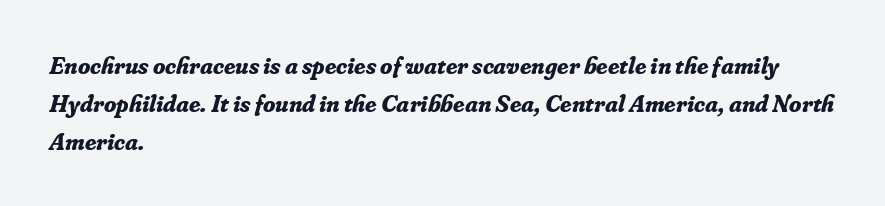
Q: Is the text bold? A: Yes.
Q: Is the text italic (slanted)? A: Yes, it leans right by about 16 degrees.
Q: Is the text underlined? A: No.
Q: How is the paragraph aligned? A: Left-aligned.
Q: Is the spacing between letters normal or unusually wide? A: Normal.
Q: Is the spacing between lines tight, normal or loose? A: Normal.
